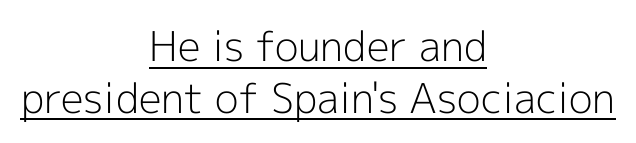
{"serif": "no", "italic": "no", "bold": "no", "weight": "light", "width": "normal", "x_height": "medium", "monospaced": "no", "underline": "yes", "align": "center", "line_spacing": "normal", "line_spacing_ratio": 1.26, "letter_spacing": "normal", "letter_spacing_em": 0.0, "glyph_px": 41}
